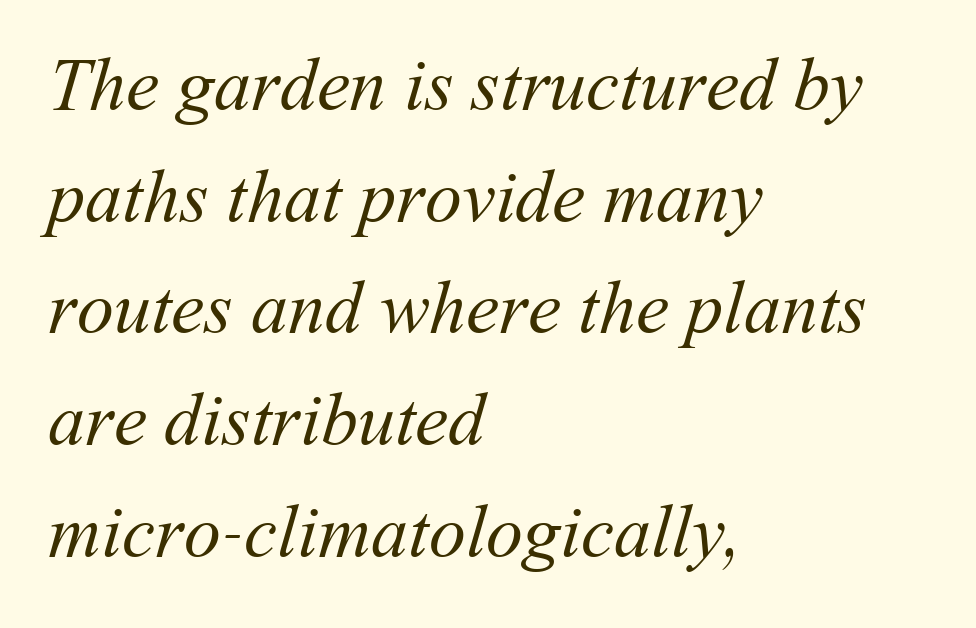
Do the characters align in a grid? No, the font is proportional. The tracking reads as untouched default to a designer's eye. Glance below the letters and you will spot only blank space. Stem width sits at or under what a default text font uses.
